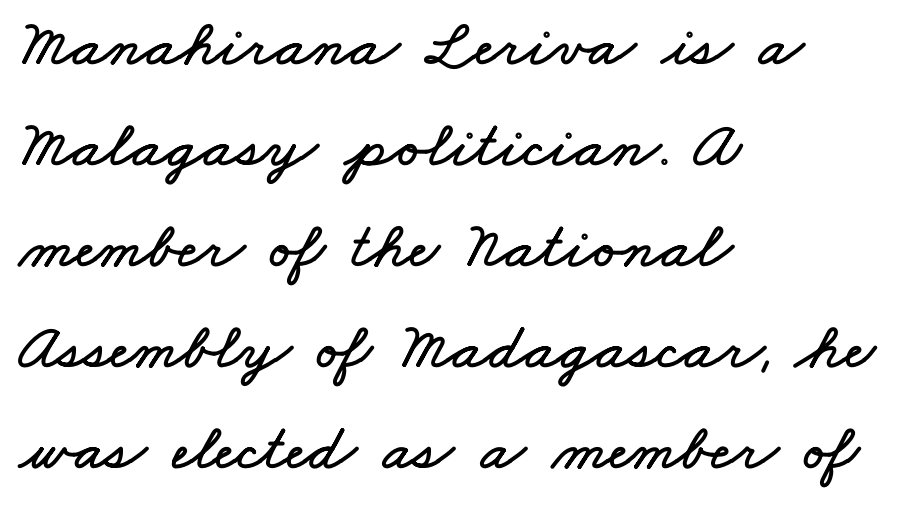
Here the designer chose a conventional face with non-uniform glyph widths. Typeset ragged right — the left edge is the straight one. The passage shown is not underscored anywhere. The gaps between neighbouring characters are ordinary and unremarkable. Is there much room between lines? A standard amount, neither cramped nor airy.
